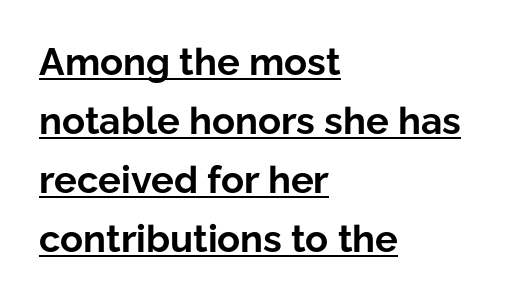
Q: Is the text bold? A: Yes.
Q: Is the text italic (slanted)? A: No, it is upright.
Q: Is the typeface a serif or a sans-serif typeface? A: Sans-serif.
Q: Is the text underlined? A: Yes.
Q: How is the paragraph aligned? A: Left-aligned.
Q: Is the spacing between letters normal or unusually wide? A: Normal.
Q: Is the spacing between lines tight, normal or loose? A: Normal.
Q: Width (condensed, normal, or wide)? A: Normal.
Q: Stroke contrast? A: Low.
Q: x-height? A: Medium.
Q: Monospaced? A: No.
